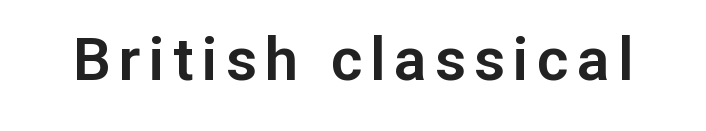
Q: Is the text italic (slanted)? A: No, it is upright.
Q: Is the typeface a serif or a sans-serif typeface? A: Sans-serif.
Q: Is the text underlined? A: No.
Q: Width (condensed, normal, or wide)? A: Normal.
Q: Stroke contrast? A: Low.
Q: x-height? A: Medium.
Q: Monospaced? A: No.
